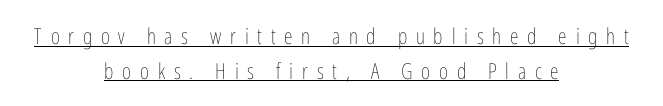
{"italic": "no", "bold": "no", "underline": "yes", "align": "center", "line_spacing": "normal", "line_spacing_ratio": 1.58, "letter_spacing": "wide", "letter_spacing_em": 0.4, "glyph_px": 22}
